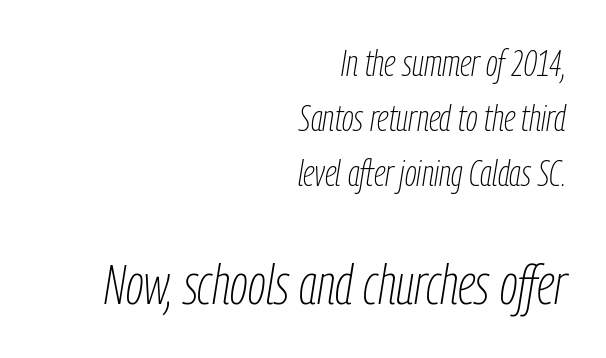
Q: Is the text bold? A: No.
Q: Is the text italic (slanted)? A: Yes, it leans right by about 9 degrees.
Q: Is the text underlined? A: No.
Q: How is the paragraph aligned? A: Right-aligned.
Q: Is the spacing between letters normal or unusually wide? A: Normal.
Q: Is the spacing between lines tight, normal or loose? A: Normal.
Q: Which block of text is set in a larger size, the first (top) or the second (bottom)? A: The second (bottom) one.
Q: Width (condensed, normal, or wide)? A: Condensed.
Q: Stroke contrast? A: Low.
Q: x-height? A: Medium.
Q: Monospaced? A: No.
